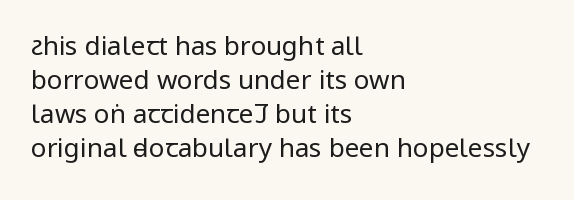
{"italic": "no", "bold": "no", "underline": "no", "align": "left", "line_spacing": "normal", "line_spacing_ratio": 1.31, "letter_spacing": "normal", "letter_spacing_em": 0.0, "glyph_px": 26}
